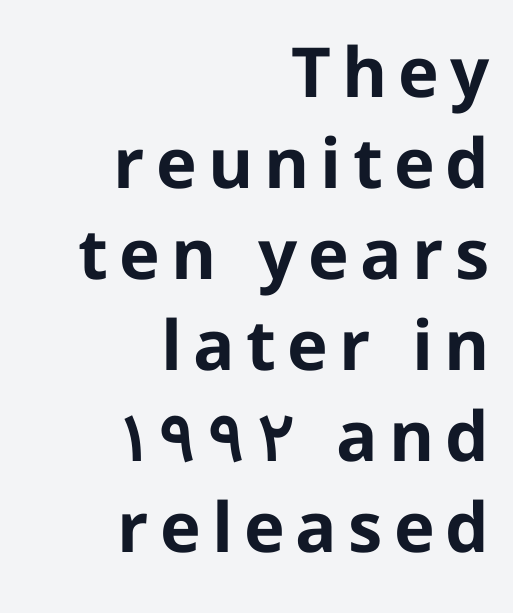
Q: Is the text bold? A: Yes.
Q: Is the text italic (slanted)? A: No, it is upright.
Q: Is the typeface a serif or a sans-serif typeface? A: Sans-serif.
Q: Is the text underlined? A: No.
Q: How is the paragraph aligned? A: Right-aligned.
Q: Is the spacing between lines tight, normal or loose? A: Normal.
Q: Width (condensed, normal, or wide)? A: Normal.
Q: Stroke contrast? A: Low.
Q: x-height? A: Medium.
Q: Monospaced? A: No.
